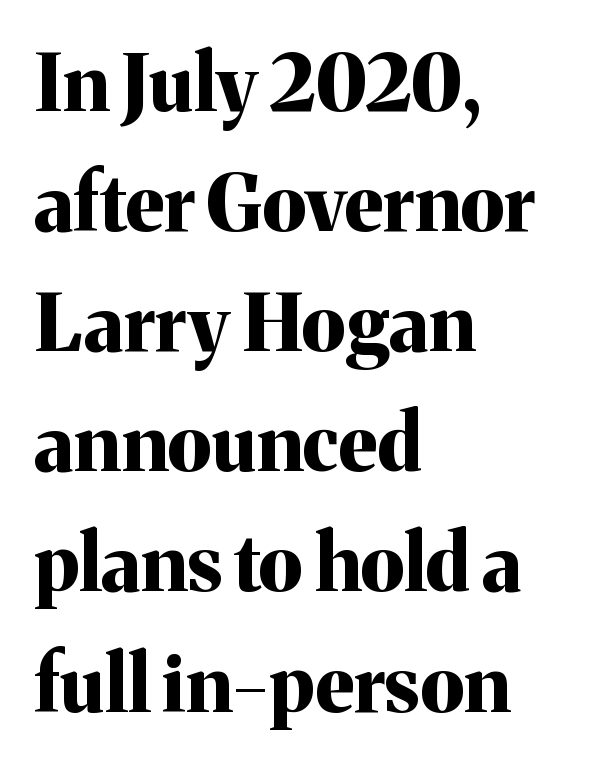
Q: Is the text bold? A: Yes.
Q: Is the text italic (slanted)? A: No, it is upright.
Q: Is the typeface a serif or a sans-serif typeface? A: Serif.
Q: Is the text underlined? A: No.
Q: How is the paragraph aligned? A: Left-aligned.
Q: Is the spacing between letters normal or unusually wide? A: Normal.
Q: Is the spacing between lines tight, normal or loose? A: Normal.
Q: Width (condensed, normal, or wide)? A: Normal.
Q: Stroke contrast? A: Medium.
Q: x-height? A: Medium.
Q: Monospaced? A: No.
